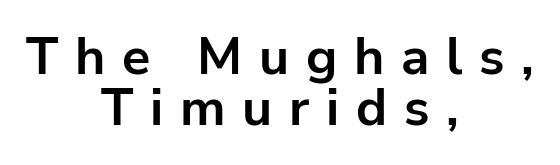
Q: Is the text bold? A: Yes.
Q: Is the text italic (slanted)? A: No, it is upright.
Q: Is the typeface a serif or a sans-serif typeface? A: Sans-serif.
Q: Is the text underlined? A: No.
Q: How is the paragraph aligned? A: Centered.
Q: Is the spacing between letters normal or unusually wide? A: Unusually wide.
Q: Is the spacing between lines tight, normal or loose? A: Tight.
Q: Width (condensed, normal, or wide)? A: Normal.
Q: Stroke contrast? A: Low.
Q: x-height? A: Medium.
Q: Monospaced? A: No.
